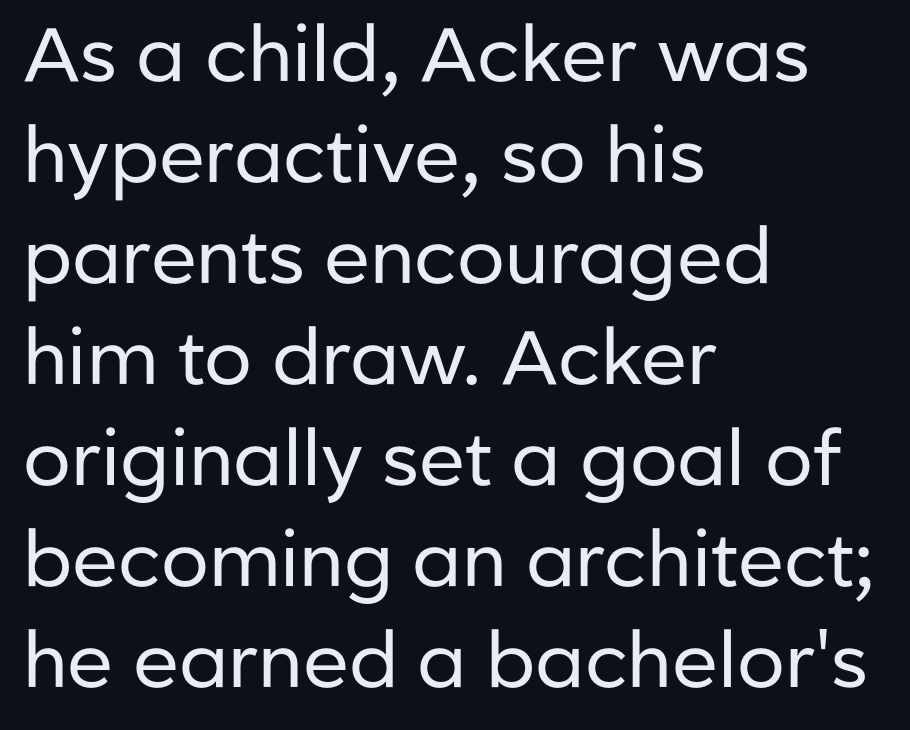
{"serif": "no", "italic": "no", "bold": "no", "weight": "regular", "width": "normal", "stroke_contrast": "low", "x_height": "medium", "monospaced": "no", "underline": "no", "align": "left", "line_spacing": "normal", "line_spacing_ratio": 1.33, "letter_spacing": "normal", "letter_spacing_em": 0.0, "glyph_px": 76}
